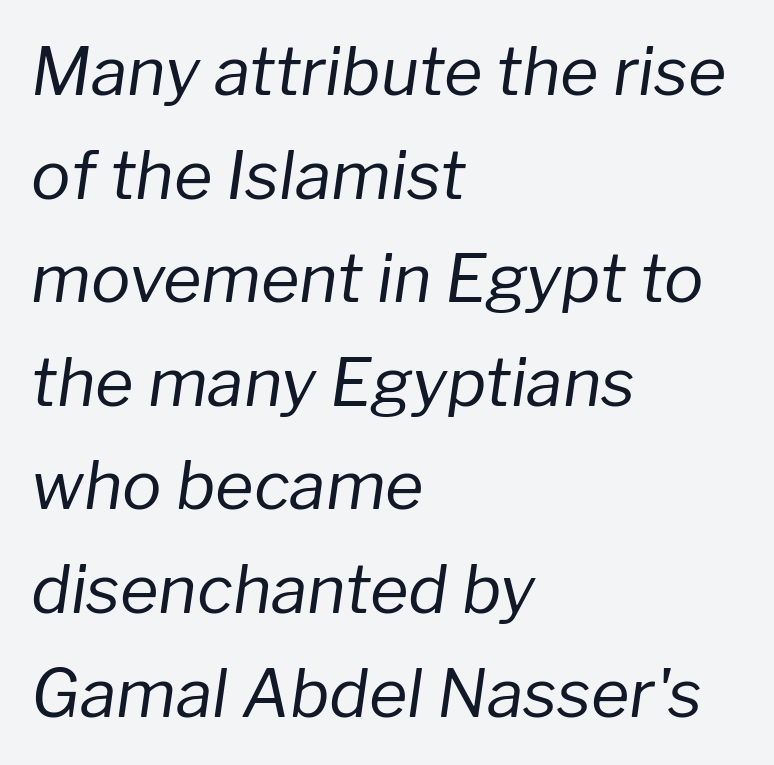
The image shows 66 px regular-weight type, italic (leaning right); set left-aligned, normal line spacing (1.57x), normal letter spacing, not underlined; low stroke contrast and a medium x-height.
